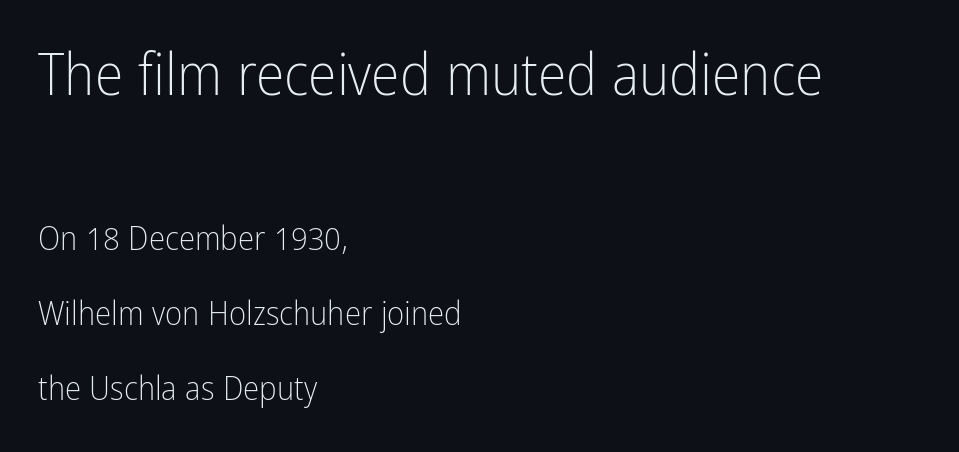
{"serif": "no", "italic": "no", "bold": "no", "weight": "light", "width": "condensed", "stroke_contrast": "low", "x_height": "medium", "monospaced": "no", "underline": "no", "align": "left", "line_spacing": "loose", "line_spacing_ratio": 2.28, "letter_spacing": "normal", "letter_spacing_em": 0.0, "larger_block": "first", "size_ratio": 1.76, "glyph_px": 58}
